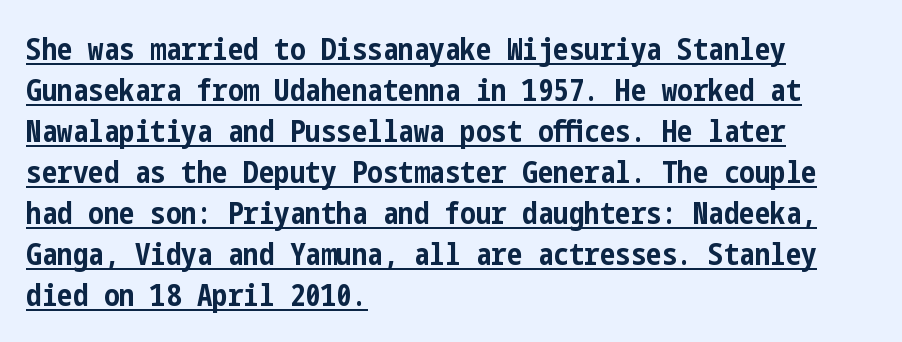
Alignment: flush left. The passage shown is emphatically bold. The typeface chosen for these lines omits serifs. These lines were composed using upright roman letters.
